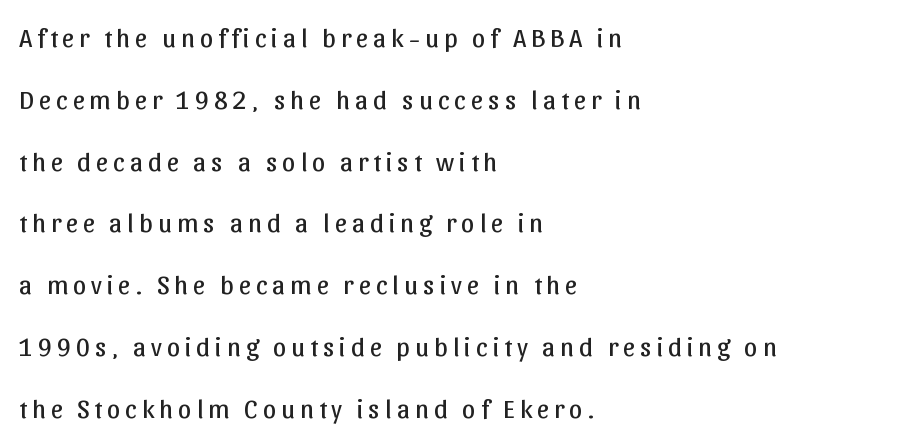
Q: Is the text bold? A: No.
Q: Is the text italic (slanted)? A: No, it is upright.
Q: Is the text underlined? A: No.
Q: How is the paragraph aligned? A: Left-aligned.
Q: Is the spacing between lines tight, normal or loose? A: Loose.
